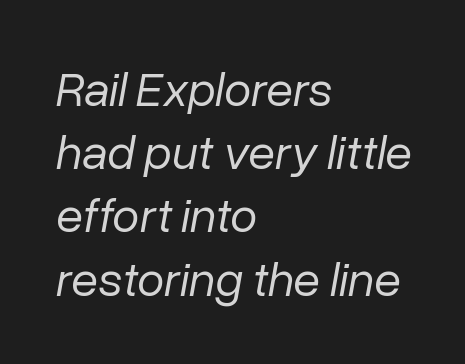
The image shows 49 px regular-weight type, italic (leaning right); set left-aligned, normal line spacing (1.29x), normal letter spacing, not underlined; low stroke contrast and a medium x-height.
